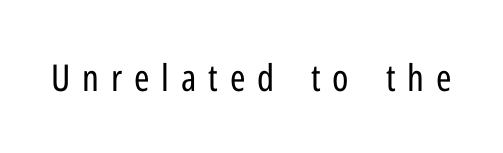
The image shows 37 px regular-weight, condensed sans-serif type, upright; set unusually wide letter spacing (+0.32 em), not underlined; low stroke contrast and a medium x-height.
